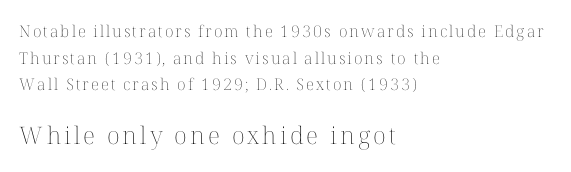
The glyphs are unaccompanied by any horizontal stroke below them. The passage shown is not bold in any degree. The following chunk of copy outweighs the initial chunk in type size. A roman cut, with each character standing at attention. The typesetter chose a ragged-right arrangement here. A typesetter would call this leading conventional body-copy spacing.
